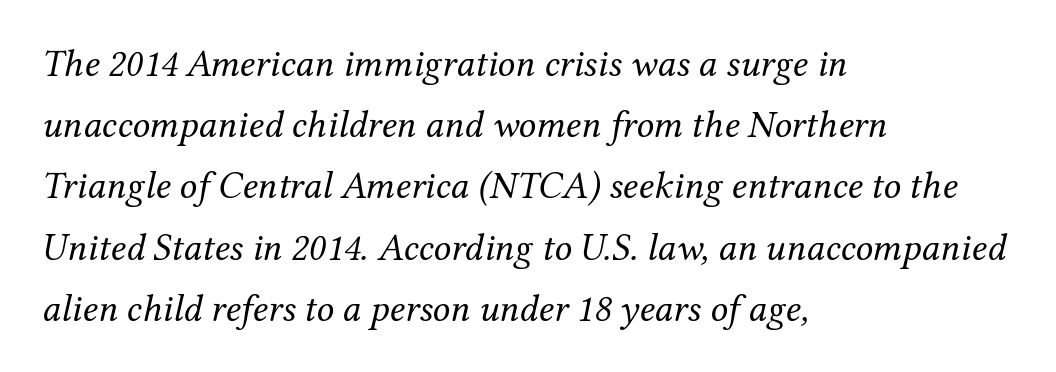
Q: Is the text bold? A: No.
Q: Is the text italic (slanted)? A: Yes, it leans right by about 12 degrees.
Q: Is the typeface a serif or a sans-serif typeface? A: Serif.
Q: Is the text underlined? A: No.
Q: How is the paragraph aligned? A: Left-aligned.
Q: Is the spacing between letters normal or unusually wide? A: Normal.
Q: Is the spacing between lines tight, normal or loose? A: Normal.
Q: Width (condensed, normal, or wide)? A: Normal.
Q: Stroke contrast? A: Medium.
Q: x-height? A: Medium.
Q: Monospaced? A: No.
